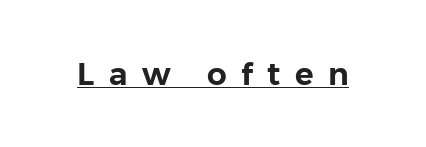
{"serif": "no", "italic": "no", "width": "normal", "stroke_contrast": "low", "x_height": "medium", "monospaced": "no", "underline": "yes", "letter_spacing": "wide", "letter_spacing_em": 0.47, "glyph_px": 31}
